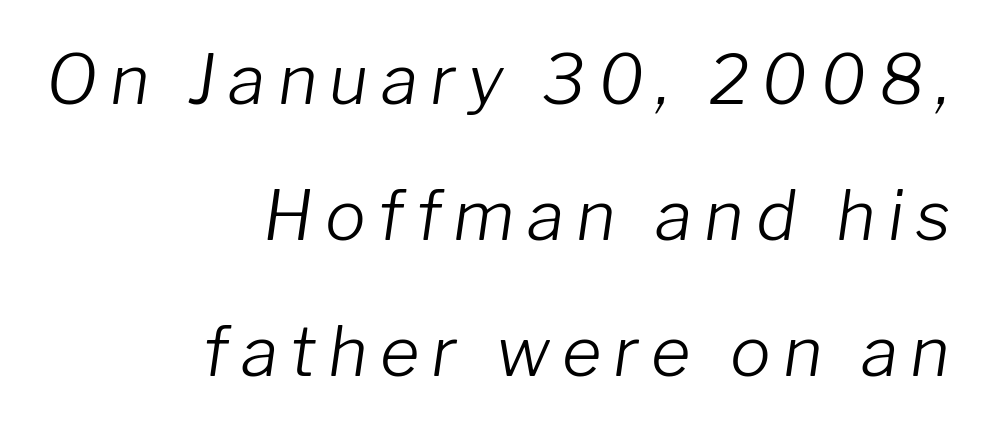
A flush-right, rag-left setting is used for this passage. Compared with typical paragraphs, the rows here are farther apart. The passage shown is not underscored anywhere. Italic? Definitely — the glyphs are oblique. You could not count columns in this text — the font is proportionally spaced. The strokes are not fattened; the text isn't bold.
